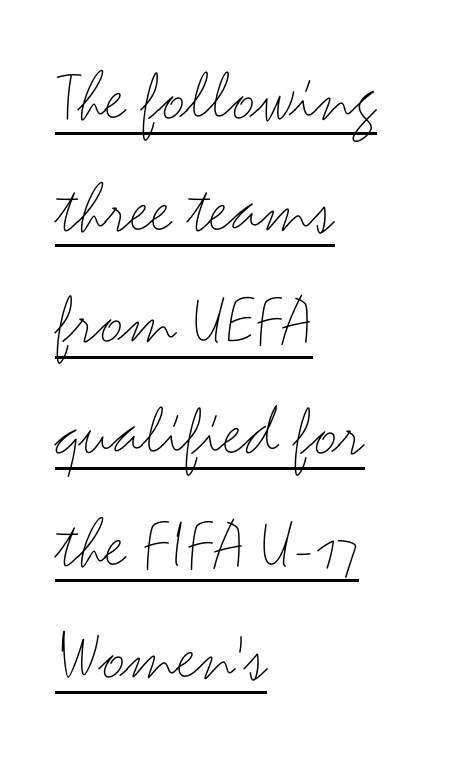
Note: no serifs on the glyphs. The space between consecutive lines is moderate. These characters rest on top of a visible drawn line. The ragged edge is on the right, which tells us the setting is flush left.
